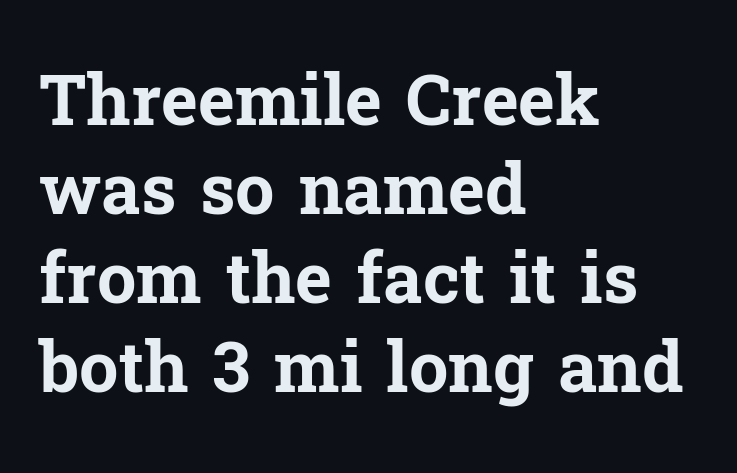
Q: Is the text bold? A: Yes.
Q: Is the text italic (slanted)? A: No, it is upright.
Q: Is the typeface a serif or a sans-serif typeface? A: Serif.
Q: Is the text underlined? A: No.
Q: How is the paragraph aligned? A: Left-aligned.
Q: Is the spacing between letters normal or unusually wide? A: Normal.
Q: Is the spacing between lines tight, normal or loose? A: Normal.
Q: Width (condensed, normal, or wide)? A: Normal.
Q: Stroke contrast? A: Low.
Q: x-height? A: Medium.
Q: Monospaced? A: No.
